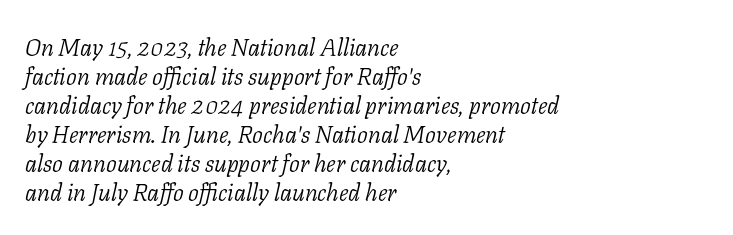
Q: Is the text bold? A: No.
Q: Is the text italic (slanted)? A: Yes, it leans right by about 11 degrees.
Q: Is the text underlined? A: No.
Q: How is the paragraph aligned? A: Left-aligned.
Q: Is the spacing between letters normal or unusually wide? A: Normal.
